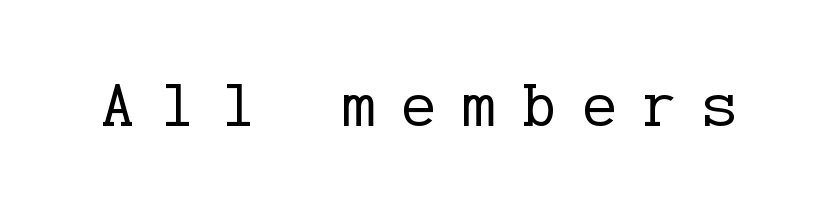
These lines were composed using upright roman letters. Descenders hang freely into open space. Look at the bottom of the vertical strokes: they flare into serifs here. The cut favours lightness, reaching ordinary text weight at its darkest. Does extra space separate the letters? Yes, quite a lot of it.
